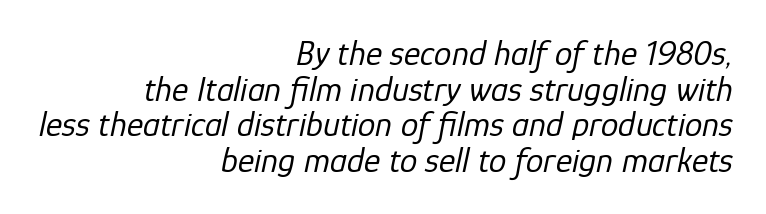
{"italic": "yes", "lean": "right", "slant_degrees": 12, "bold": "no", "weight": "regular", "width": "normal", "stroke_contrast": "low", "x_height": "medium", "monospaced": "no", "underline": "no", "align": "right", "line_spacing": "tight", "line_spacing_ratio": 1.02, "letter_spacing": "normal", "letter_spacing_em": 0.0, "glyph_px": 35}
